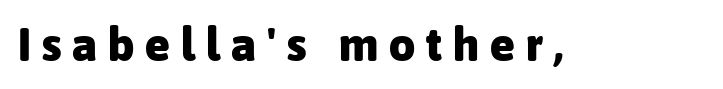
Q: Is the text bold? A: Yes.
Q: Is the text italic (slanted)? A: No, it is upright.
Q: Is the typeface a serif or a sans-serif typeface? A: Sans-serif.
Q: Is the text underlined? A: No.
Q: Is the spacing between letters normal or unusually wide? A: Unusually wide.
Q: Width (condensed, normal, or wide)? A: Normal.
Q: Stroke contrast? A: Low.
Q: x-height? A: Medium.
Q: Monospaced? A: No.
